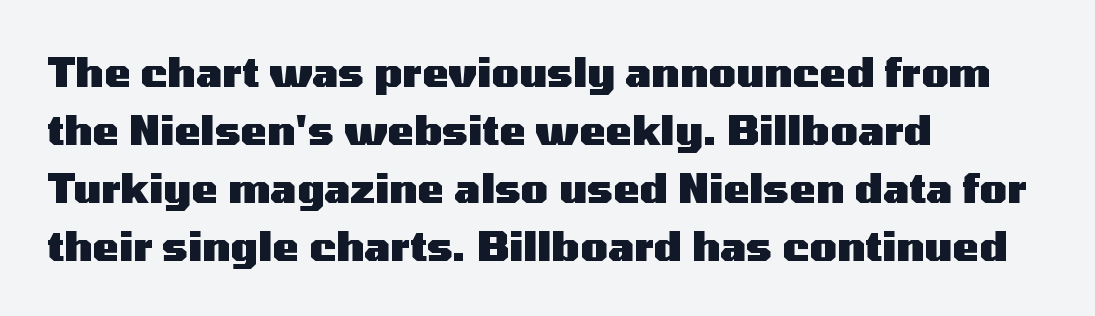
The image shows 40 px heavy, wide sans-serif type, upright; set left-aligned, normal line spacing (1.45x), normal letter spacing, not underlined; medium stroke contrast and a medium x-height.
